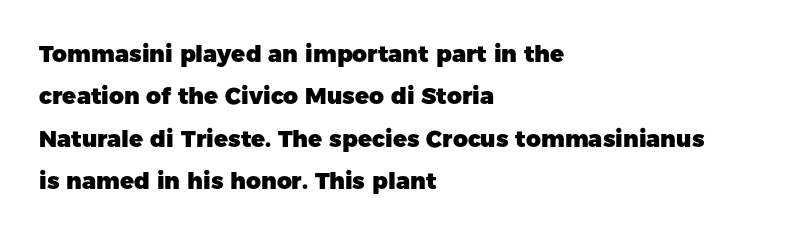
Q: Is the text bold? A: Yes.
Q: Is the text italic (slanted)? A: No, it is upright.
Q: Is the text underlined? A: No.
Q: How is the paragraph aligned? A: Left-aligned.
Q: Is the spacing between letters normal or unusually wide? A: Normal.
